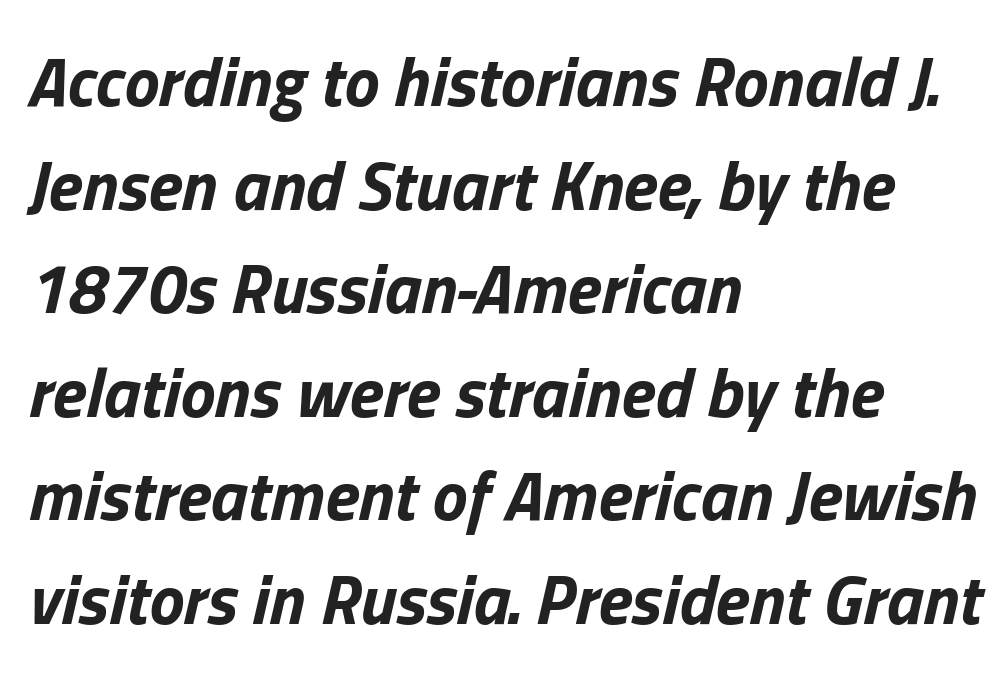
{"italic": "yes", "lean": "right", "slant_degrees": 13, "bold": "yes", "weight": "bold", "width": "normal", "stroke_contrast": "low", "x_height": "medium", "monospaced": "no", "underline": "no", "align": "left", "line_spacing": "normal", "line_spacing_ratio": 1.48, "letter_spacing": "normal", "letter_spacing_em": 0.0, "glyph_px": 70}
